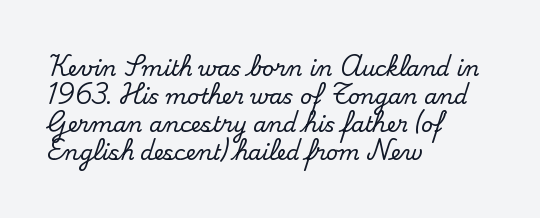
Teacher's note: observe the even left margin — that is flush-left alignment. Clear beneath every line of the passage. Honestly, the letter spacing is just normal — you wouldn't notice it. A typesetter would call this leading conventional body-copy spacing.
